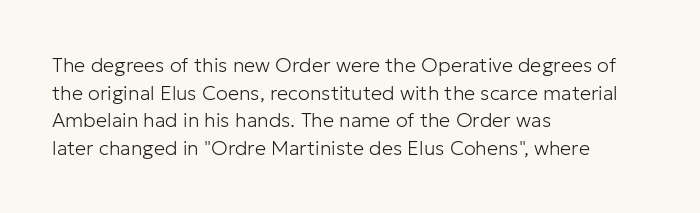
The image shows 20 px text type, upright; set left-aligned, normal line spacing (1.38x), normal letter spacing, not underlined.
